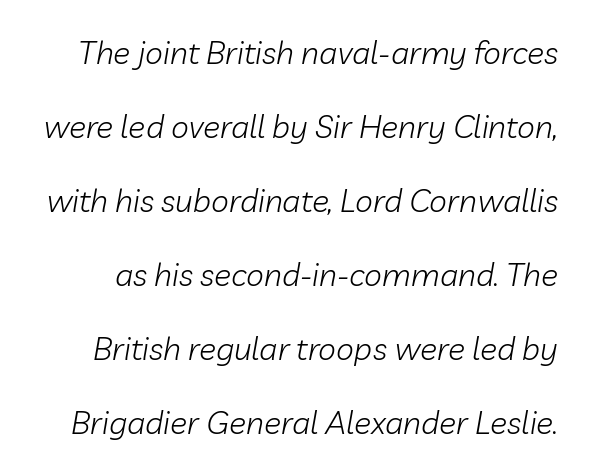
{"italic": "yes", "lean": "right", "slant_degrees": 10, "bold": "no", "weight": "light", "width": "normal", "stroke_contrast": "low", "x_height": "medium", "monospaced": "no", "underline": "no", "line_spacing": "loose", "line_spacing_ratio": 2.31, "letter_spacing": "normal", "letter_spacing_em": 0.0, "glyph_px": 32}
